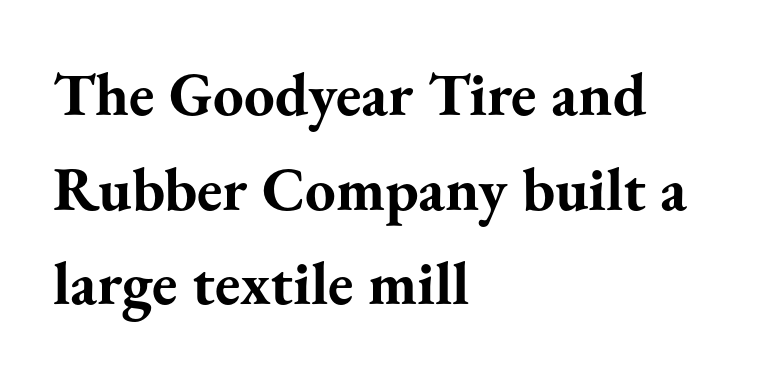
Only glyphs here, with clear space below each row. Does the lettering tilt? It doesn't — this is upright. The rendering uses a moderate line-height, typical for paragraphs. Font category for this specimen: serif.
